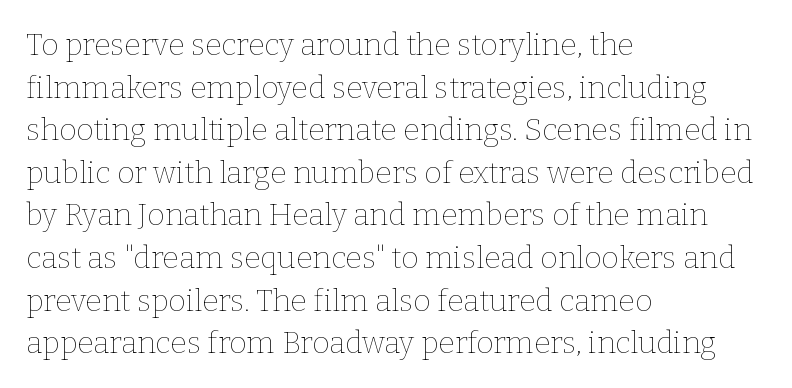
This reads as an unemphasized weight, regular at the heaviest. The letterforms sit shoulder to shoulder at normal distance. Underlining? Definitely not there. Is this a fixed-width face? No — the glyphs have proportional, varying widths.
